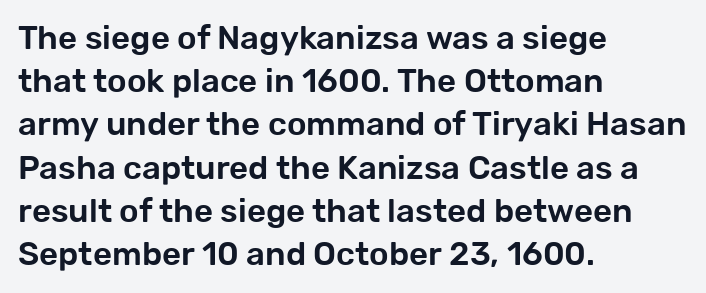
No feet cap the strokes, marking this as sans-serif type. These lines stack with their left ends in a neat column. The lettering holds an erect, upright posture throughout. Think of a printed novel: that variable character pitch is what you see here. The lines sit at an ordinary, default distance from one another. Standard letterfit; no display-style spreading of the glyphs.
